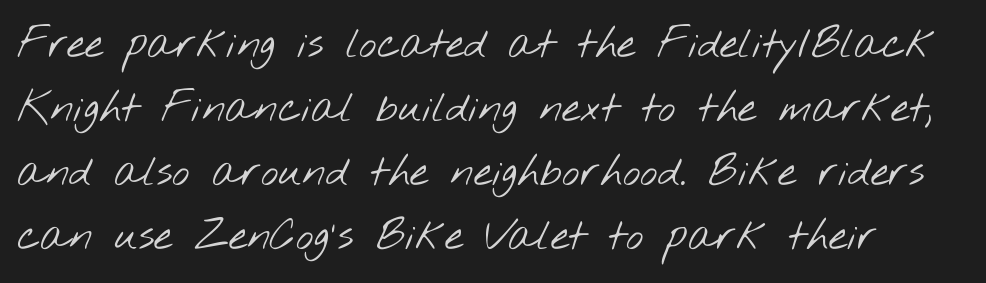
Think of a printed novel: that variable character pitch is what you see here. Glyph-to-glyph distance matches everyday printed text. The space between consecutive lines is moderate. The cut favours lightness, reaching ordinary text weight at its darkest. Check under the words: just untouched page.
